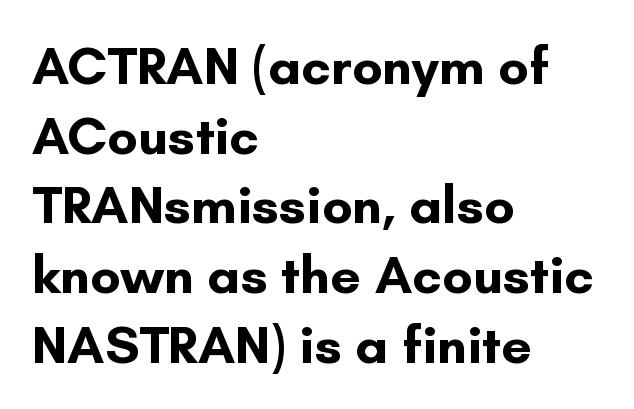
Q: Is the text bold? A: Yes.
Q: Is the text italic (slanted)? A: No, it is upright.
Q: Is the typeface a serif or a sans-serif typeface? A: Sans-serif.
Q: Is the text underlined? A: No.
Q: How is the paragraph aligned? A: Left-aligned.
Q: Is the spacing between letters normal or unusually wide? A: Normal.
Q: Is the spacing between lines tight, normal or loose? A: Normal.
Q: Width (condensed, normal, or wide)? A: Normal.
Q: Stroke contrast? A: Low.
Q: x-height? A: Small.
Q: Monospaced? A: No.
